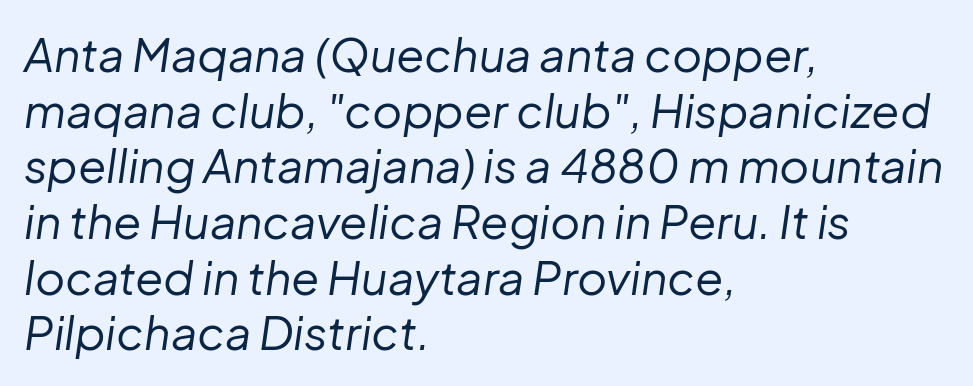
Q: Is the text bold? A: No.
Q: Is the text italic (slanted)? A: Yes, it leans right by about 8 degrees.
Q: Is the text underlined? A: No.
Q: How is the paragraph aligned? A: Left-aligned.
Q: Is the spacing between letters normal or unusually wide? A: Normal.
Q: Width (condensed, normal, or wide)? A: Normal.
Q: Stroke contrast? A: Low.
Q: x-height? A: Medium.
Q: Monospaced? A: No.
